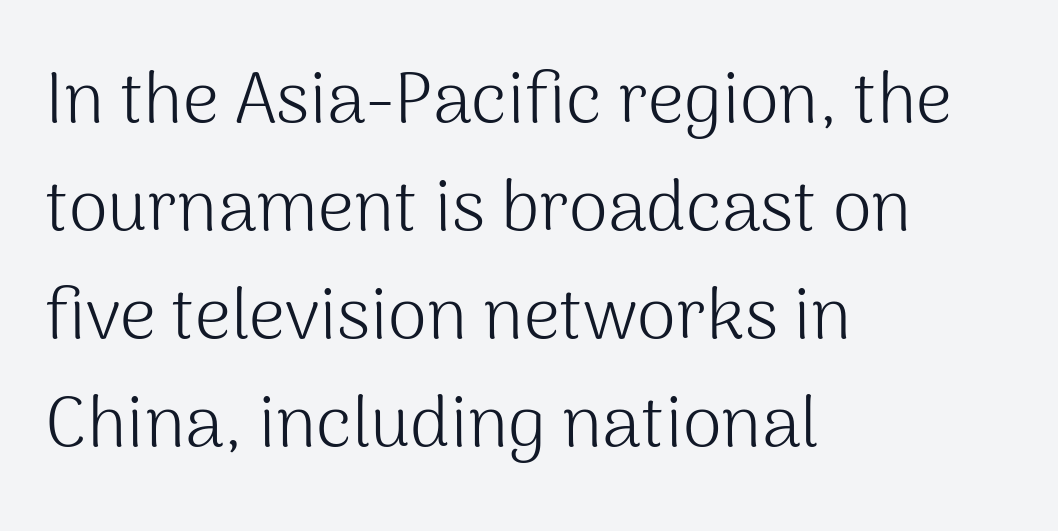
The image shows 71 px light sans-serif type, upright; set left-aligned, normal line spacing (1.52x), normal letter spacing, not underlined; medium stroke contrast and a medium x-height.
